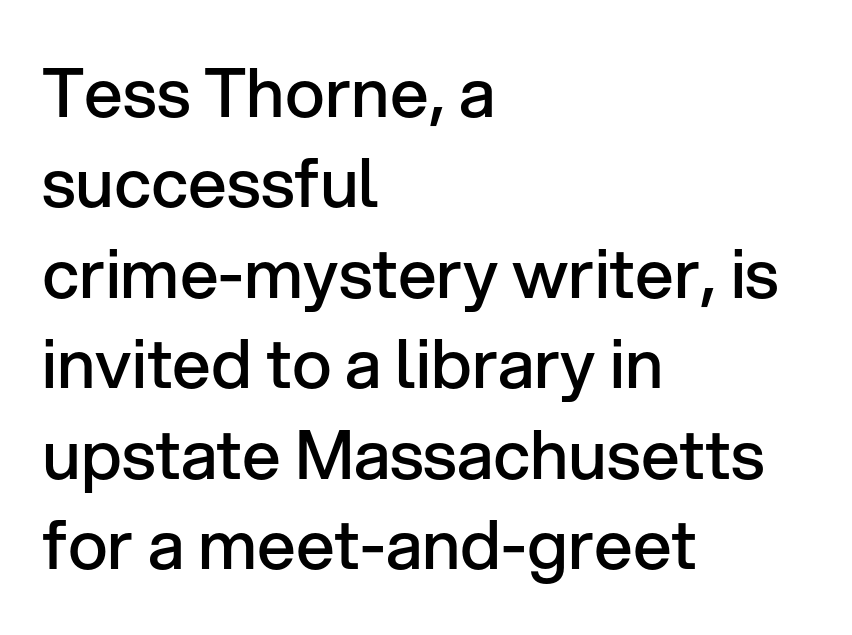
The image shows 68 px semibold sans-serif type, upright; set left-aligned, normal line spacing (1.33x), normal letter spacing, not underlined; low stroke contrast and a medium x-height.
